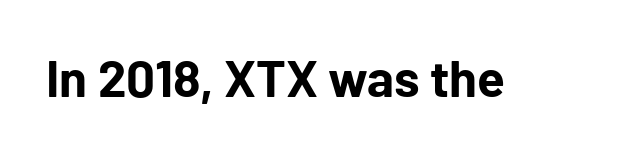
The image shows 51 px bold sans-serif type, upright; set normal letter spacing, not underlined; low stroke contrast and a medium x-height.
